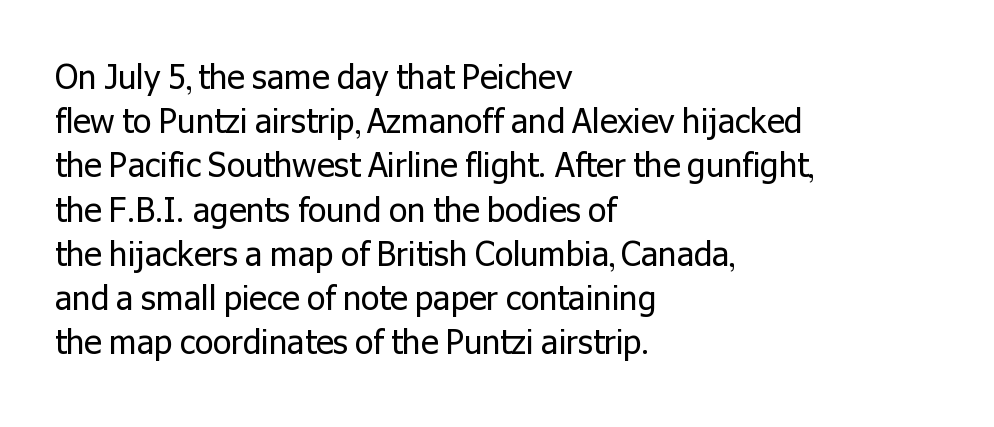
The image shows 33 px regular-weight sans-serif type, upright; set left-aligned, normal line spacing (1.34x), normal letter spacing, not underlined; low stroke contrast and a medium x-height.
